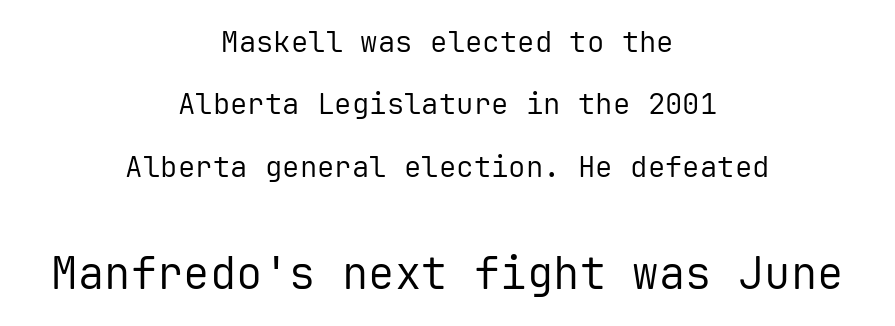
The image shows 44 px regular-weight sans-serif type, upright, monospaced; set centered, loose line spacing (2.15x), normal letter spacing, not underlined; the second (bottom) block is 1.52x larger; low stroke contrast and a medium x-height.
